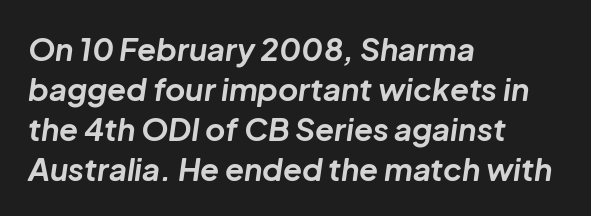
{"italic": "yes", "lean": "right", "slant_degrees": 8, "bold": "yes", "weight": "bold", "width": "normal", "stroke_contrast": "low", "x_height": "medium", "monospaced": "no", "underline": "no", "align": "left", "line_spacing": "normal", "line_spacing_ratio": 1.29, "letter_spacing": "normal", "letter_spacing_em": 0.0, "glyph_px": 31}
